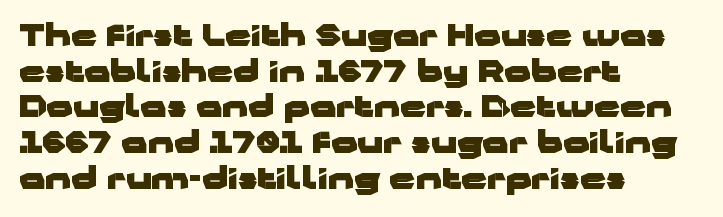
{"serif": "no", "italic": "no", "bold": "yes", "weight": "heavy", "width": "wide", "stroke_contrast": "low", "x_height": "medium", "monospaced": "no", "underline": "no", "align": "left", "line_spacing_ratio": 1.23, "letter_spacing": "normal", "letter_spacing_em": 0.0, "glyph_px": 29}
